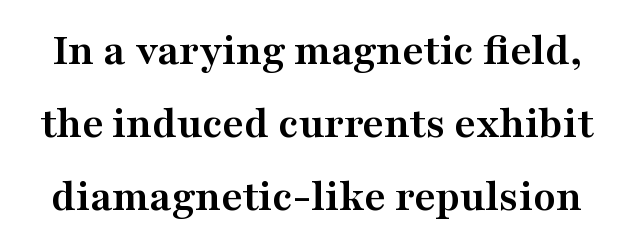
{"serif": "yes", "italic": "no", "bold": "yes", "weight": "semibold", "width": "wide", "stroke_contrast": "medium", "x_height": "medium", "monospaced": "no", "underline": "no", "line_spacing": "normal", "line_spacing_ratio": 1.59, "letter_spacing": "normal", "letter_spacing_em": 0.0, "glyph_px": 46}
